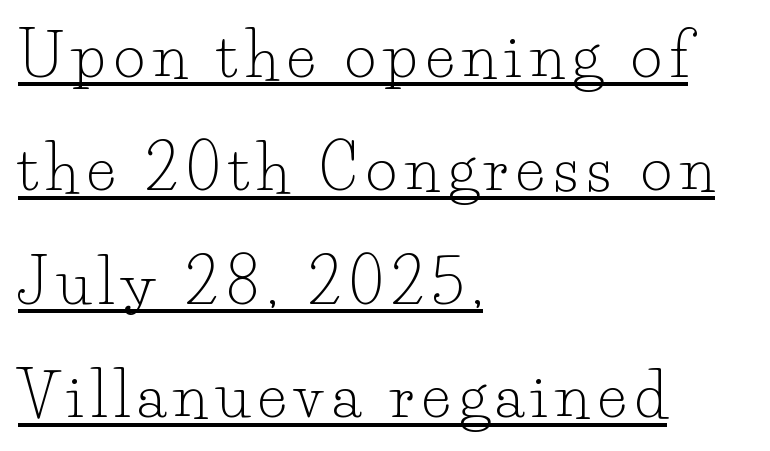
{"serif": "yes", "italic": "no", "bold": "no", "weight": "light", "width": "normal", "stroke_contrast": "low", "x_height": "small", "monospaced": "no", "underline": "yes", "align": "left", "line_spacing_ratio": 1.89, "glyph_px": 60}
